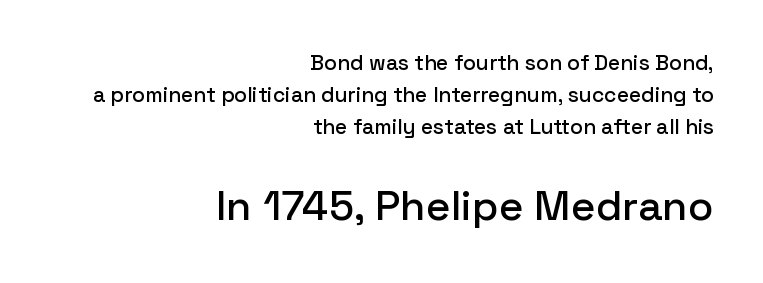
{"serif": "no", "italic": "no", "width": "normal", "stroke_contrast": "low", "x_height": "medium", "monospaced": "no", "underline": "no", "align": "right", "line_spacing": "normal", "line_spacing_ratio": 1.52, "letter_spacing": "normal", "letter_spacing_em": 0.0, "larger_block": "second", "size_ratio": 2.0, "glyph_px": 42}
